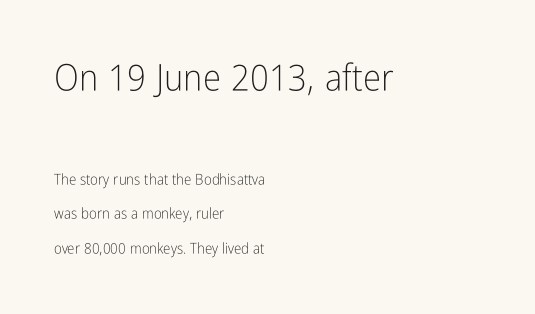
{"serif": "no", "italic": "no", "bold": "no", "weight": "light", "width": "condensed", "stroke_contrast": "low", "x_height": "medium", "monospaced": "no", "underline": "no", "align": "left", "line_spacing": "loose", "line_spacing_ratio": 2.3, "letter_spacing": "normal", "letter_spacing_em": 0.0, "larger_block": "first", "size_ratio": 2.47, "glyph_px": 37}
